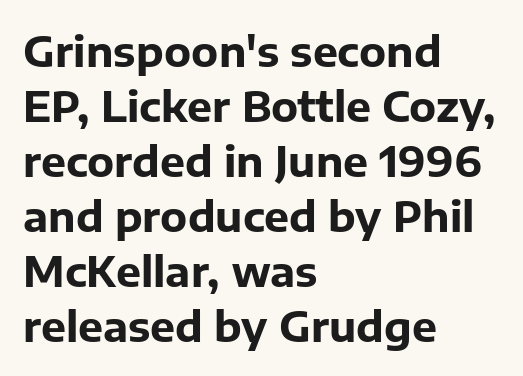
{"serif": "no", "italic": "no", "bold": "yes", "weight": "bold", "width": "normal", "stroke_contrast": "low", "x_height": "medium", "monospaced": "no", "underline": "no", "align": "left", "line_spacing": "normal", "line_spacing_ratio": 1.31, "letter_spacing": "normal", "letter_spacing_em": 0.0, "glyph_px": 42}
